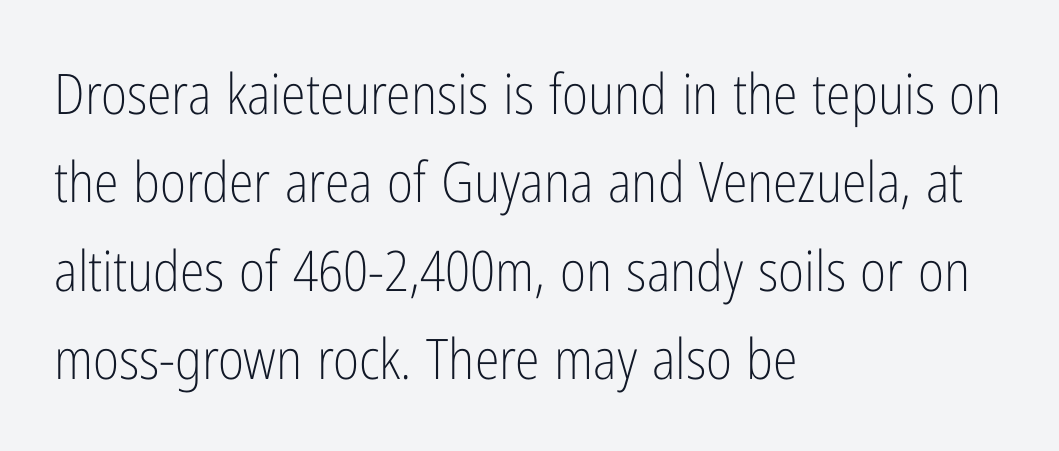
In terms of posture, this sample is upright. The face used here is a sans, in the tradition of grotesques and geometrics. Just letters on the line, the space beneath them empty. The designer left line spacing at the default. Spacing verdict: proportional, widths tailored to each character.
